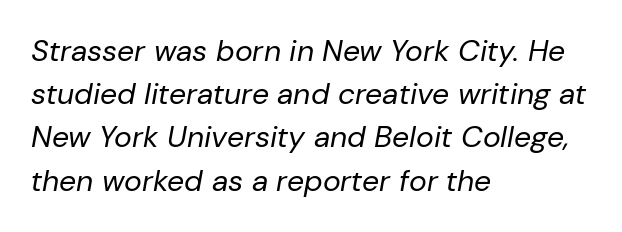
Typeset ragged right — the left edge is the straight one. Horizontal bands of white between lines are of average thickness. Is the stroke heavy? The answer is a plain regular-or-lighter. The rendering keeps characters at their native spacing. Glance below the letters and you will spot only blank space.
